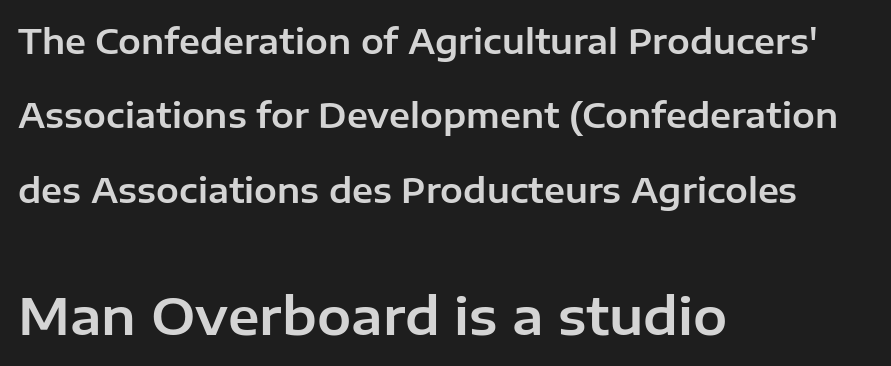
{"serif": "no", "italic": "no", "width": "normal", "stroke_contrast": "low", "x_height": "medium", "monospaced": "no", "underline": "no", "align": "left", "line_spacing": "loose", "line_spacing_ratio": 2.19, "letter_spacing": "normal", "letter_spacing_em": 0.0, "larger_block": "second", "size_ratio": 1.5, "glyph_px": 51}
